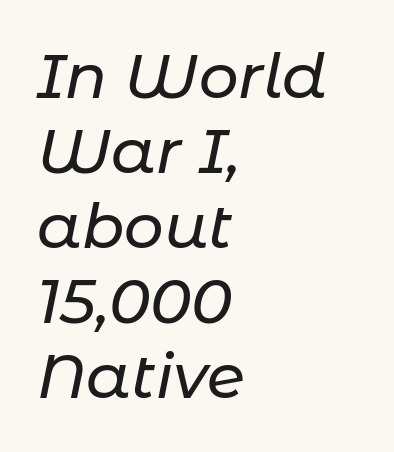
Every character sits at an angle, as italics do. Here the designer chose a conventional face with non-uniform glyph widths. Decoration check: the copy has no underline. The letters sit at their default tracking, neither squeezed nor spread.
